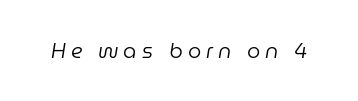
A bare baseline throughout the passage. No letter is thick-stroked: the sample isn't bold. Would a proofreader flag this as italicized? Yes. Glyph-to-glyph distance is far greater than everyday printed text.
